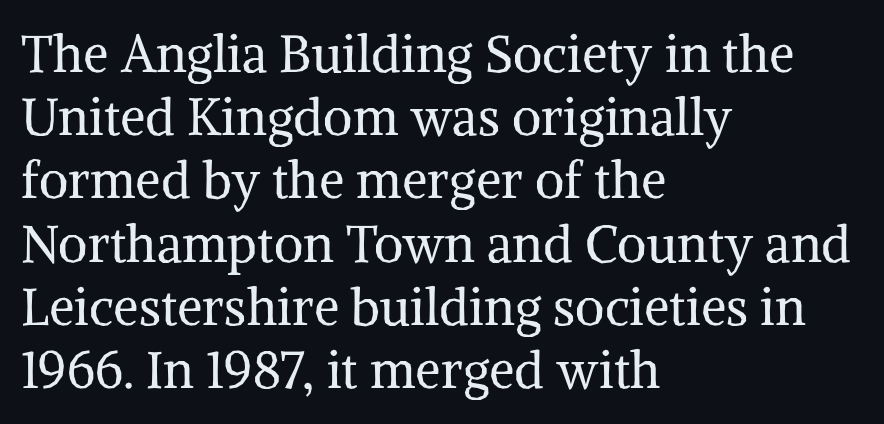
The passage shown is typed in a proportional face where columns would drift. This sample is left-justified, so line endings fall wherever the words run out. Look at the tracking — it's just the regular setting, nothing added. Plain, unruled lines of type. Tall strokes in this sample are plumb rather than angled.
